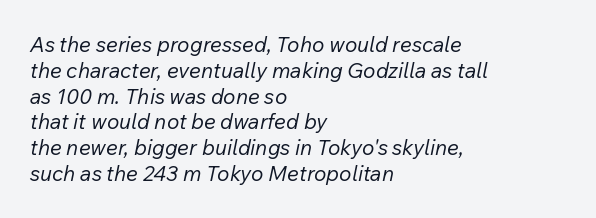
{"italic": "yes", "lean": "right", "slant_degrees": 12, "bold": "no", "underline": "no", "align": "left", "line_spacing_ratio": 1.23, "letter_spacing": "normal", "letter_spacing_em": 0.0, "glyph_px": 21}
